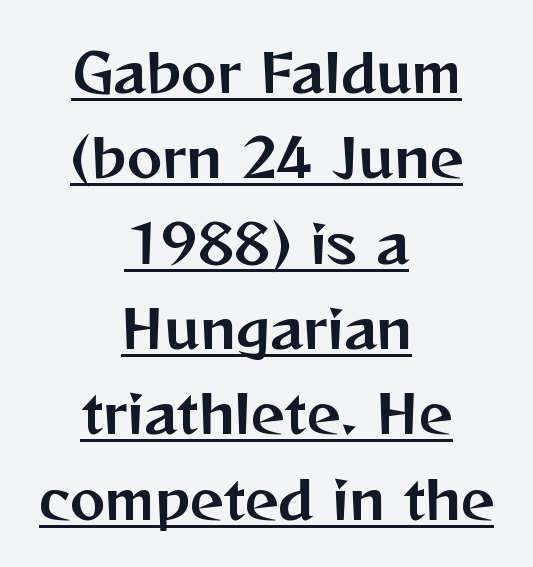
The image shows 53 px sans-serif type, upright; set centered, normal line spacing (1.61x), normal letter spacing, underlined; medium stroke contrast and a medium x-height.
